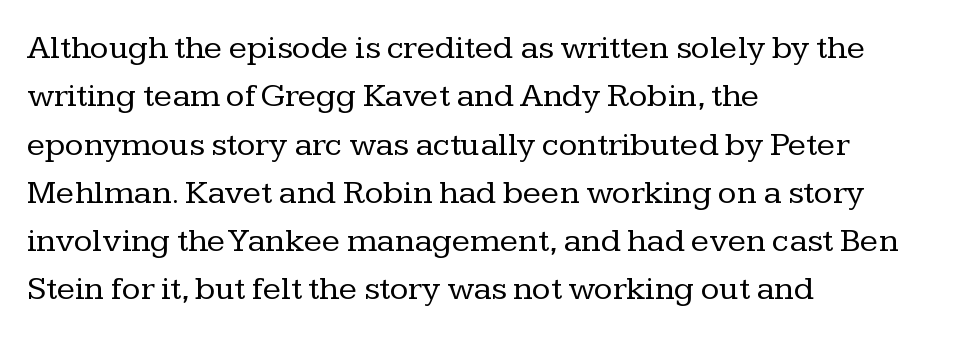
{"serif": "yes", "italic": "no", "bold": "no", "weight": "regular", "width": "normal", "stroke_contrast": "low", "x_height": "medium", "monospaced": "no", "underline": "no", "align": "left", "line_spacing": "normal", "line_spacing_ratio": 1.42, "letter_spacing": "normal", "letter_spacing_em": 0.0, "glyph_px": 34}
